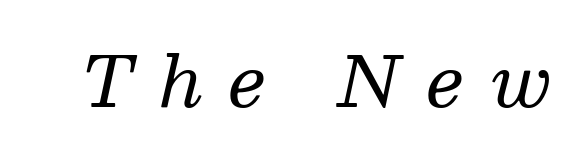
Q: Is the text bold? A: No.
Q: Is the text italic (slanted)? A: Yes, it leans right by about 13 degrees.
Q: Is the typeface a serif or a sans-serif typeface? A: Serif.
Q: Is the text underlined? A: No.
Q: Is the spacing between letters normal or unusually wide? A: Unusually wide.
Q: Width (condensed, normal, or wide)? A: Normal.
Q: Stroke contrast? A: Medium.
Q: x-height? A: Medium.
Q: Monospaced? A: No.
